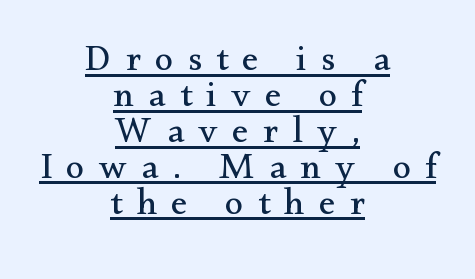
{"serif": "yes", "italic": "no", "bold": "no", "weight": "regular", "width": "normal", "stroke_contrast": "medium", "x_height": "small", "monospaced": "no", "underline": "yes", "align": "center", "line_spacing": "tight", "line_spacing_ratio": 0.97, "letter_spacing": "wide", "letter_spacing_em": 0.39, "glyph_px": 37}
